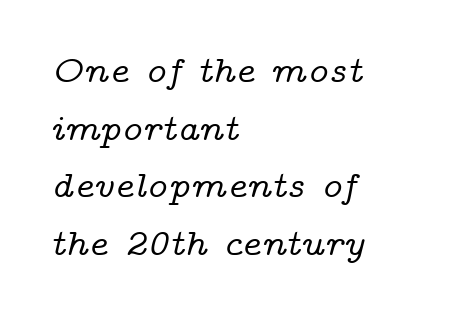
Does extra space separate the letters? No, they use regular spacing. The face used here is proportionally spaced, like ordinary book or web type. Line spacing here is normal. Quick note: underline off.
